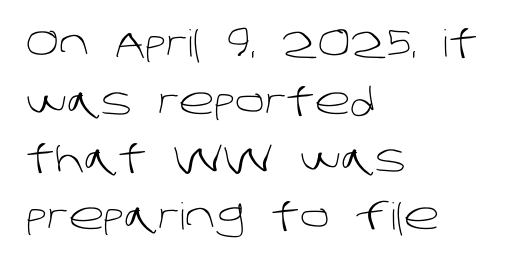
{"serif": "no", "bold": "no", "weight": "light", "width": "normal", "stroke_contrast": "low", "x_height": "large", "monospaced": "no", "underline": "no", "align": "left", "line_spacing": "normal", "line_spacing_ratio": 1.56, "letter_spacing": "normal", "letter_spacing_em": 0.0, "glyph_px": 37}
